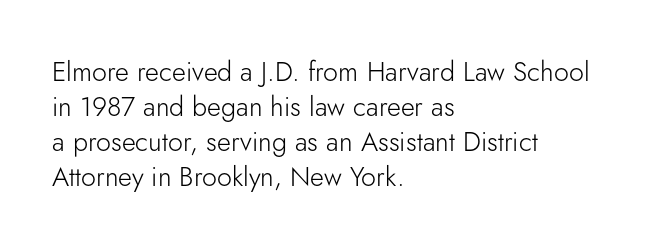
{"italic": "no", "bold": "no", "underline": "no", "align": "left", "line_spacing": "normal", "line_spacing_ratio": 1.3, "letter_spacing": "normal", "letter_spacing_em": 0.0, "glyph_px": 27}
